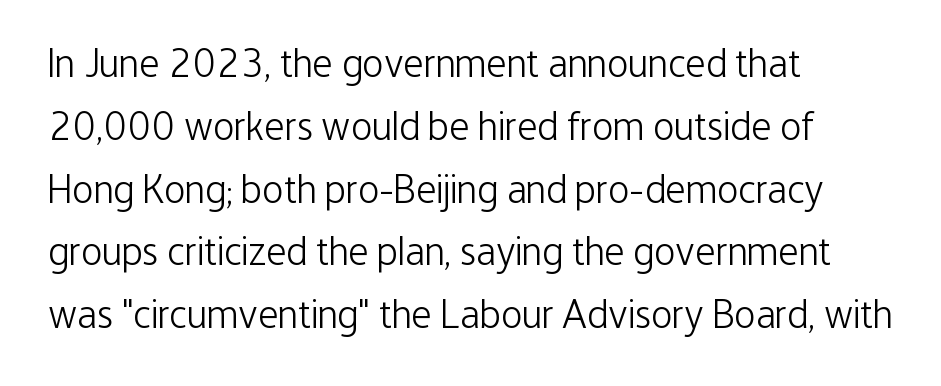
{"serif": "no", "italic": "no", "bold": "no", "weight": "light", "width": "condensed", "stroke_contrast": "low", "x_height": "medium", "monospaced": "no", "underline": "no", "align": "left", "line_spacing": "normal", "line_spacing_ratio": 1.57, "letter_spacing": "normal", "letter_spacing_em": 0.0, "glyph_px": 40}
